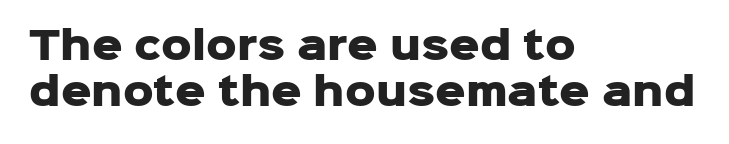
The passage is arranged the way most books set body copy — flush left. Looks like regular typesetting: each glyph gets only the width it needs. You could call the tracking neutral — neither tight nor loose. The words here are not underlined.
